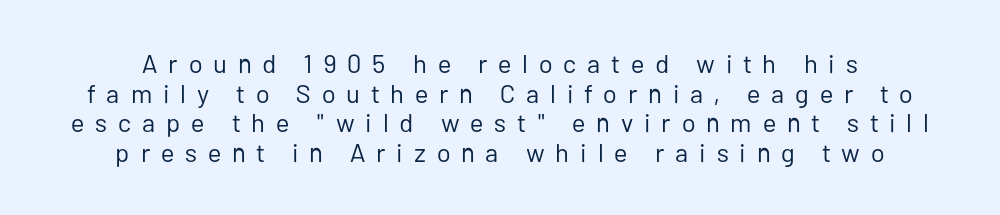
The strip under each line holds only bare page. The lines are packed closely together with very little leading. The specimen reads as upright at a glance. Does extra space separate the letters? Yes, quite a lot of it.
